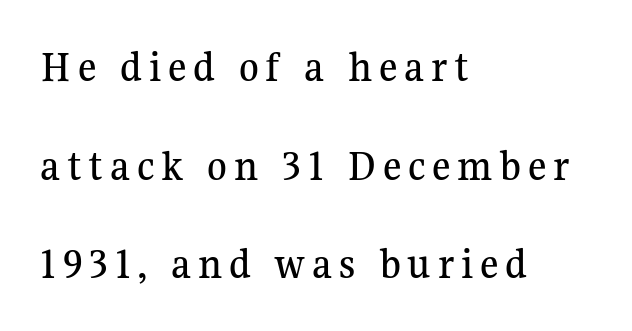
Baseline-to-baseline distance is far greater than the letter height. The typeface chosen for these lines features serifs. Honestly, there is no underline to notice here at all. A student would call this left alignment; a typographer would say flush left, rag right. Looks like regular typesetting: each glyph gets only the width it needs.
